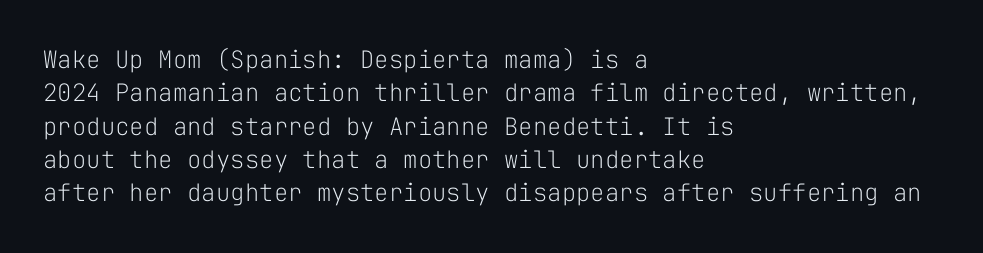
The image shows 24 px text type, upright; set left-aligned, normal line spacing (1.39x), normal letter spacing, not underlined.
